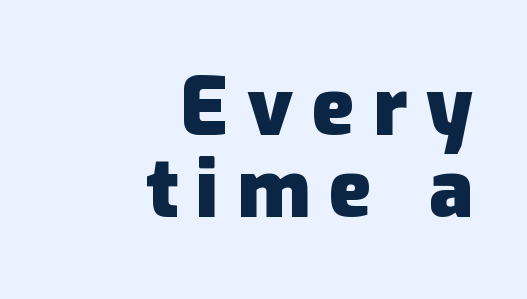
{"serif": "no", "italic": "no", "bold": "yes", "weight": "heavy", "width": "normal", "stroke_contrast": "low", "x_height": "medium", "monospaced": "no", "underline": "no", "align": "right", "line_spacing": "tight", "line_spacing_ratio": 1.03, "letter_spacing": "wide", "letter_spacing_em": 0.23, "glyph_px": 80}
